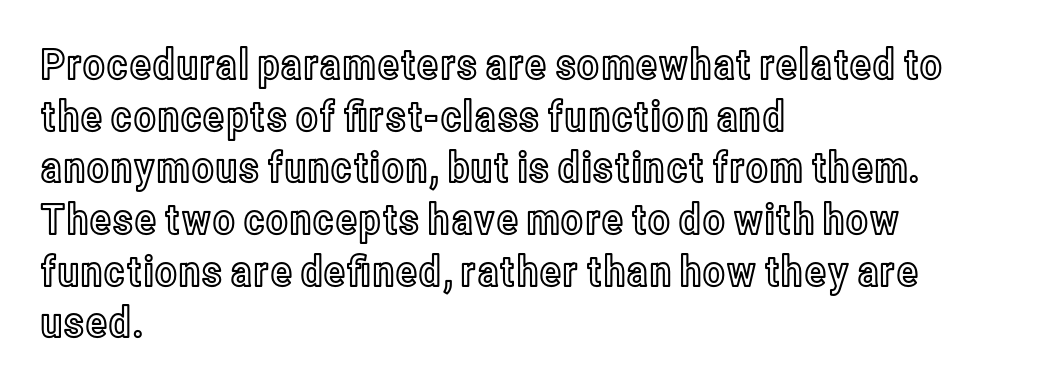
The image shows 42 px condensed type, upright; set left-aligned, line spacing 1.23x, normal letter spacing, not underlined; a medium x-height.
